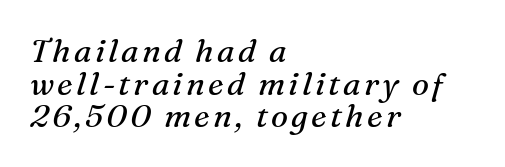
You could not count columns in this text — the font is proportionally spaced. The face used here has a pronounced slope to its letters. The setting favours the left margin, as ordinary paragraphs usually do. Bare-footed words on every line.
